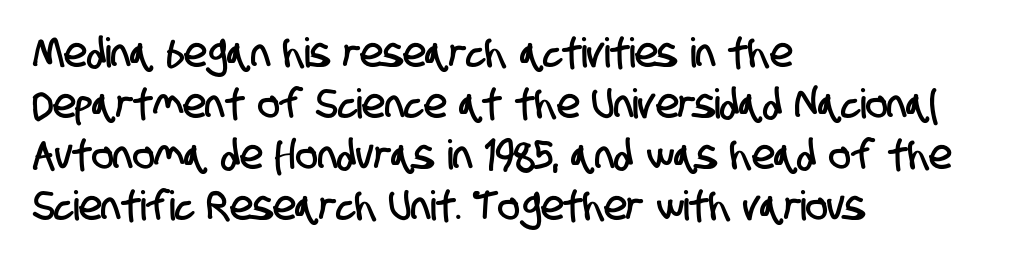
Underlining? Definitely not there. Do the characters align in a grid? No, the font is proportional. In terms of letterspacing, this is plain default setting. Check where the strokes stop: nothing finishes them off — pure sans.
